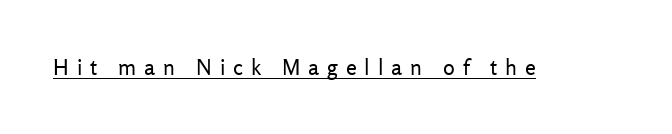
Nope, not italic — everything's standing straight. No extra ink here — the face is not bold. Loose tracking; the words dissolve into strings of separated letters. Notice how a bar underscores the lettering throughout.
